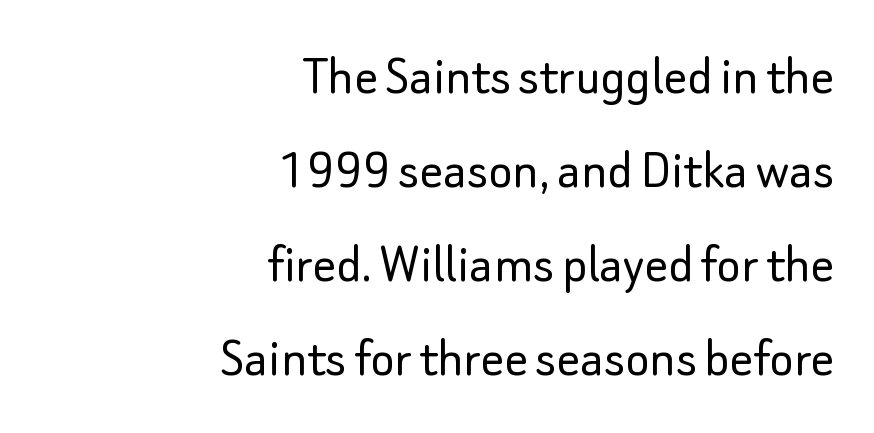
{"serif": "no", "italic": "no", "bold": "no", "weight": "light", "width": "normal", "stroke_contrast": "low", "x_height": "small", "monospaced": "no", "underline": "no", "align": "right", "line_spacing": "normal", "line_spacing_ratio": 1.62, "letter_spacing": "normal", "letter_spacing_em": 0.0, "glyph_px": 58}
